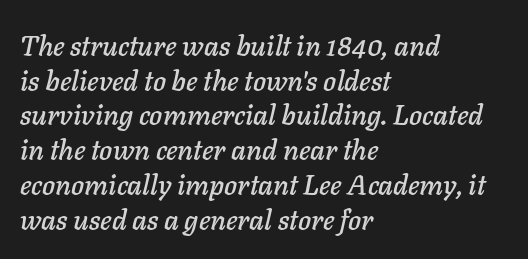
Compared with typical body copy, the letter spacing here is the same. Italic? Definitely — the glyphs are oblique. Check under the words: just untouched page. The compositor pushed each line to the left boundary.
